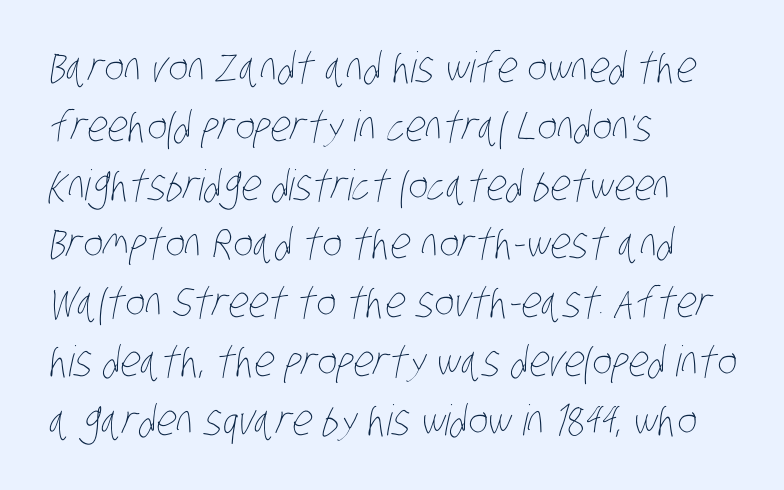
The image shows 42 px thin, condensed type; set left-aligned, normal line spacing (1.4x), normal letter spacing, not underlined; low stroke contrast and a large x-height.
